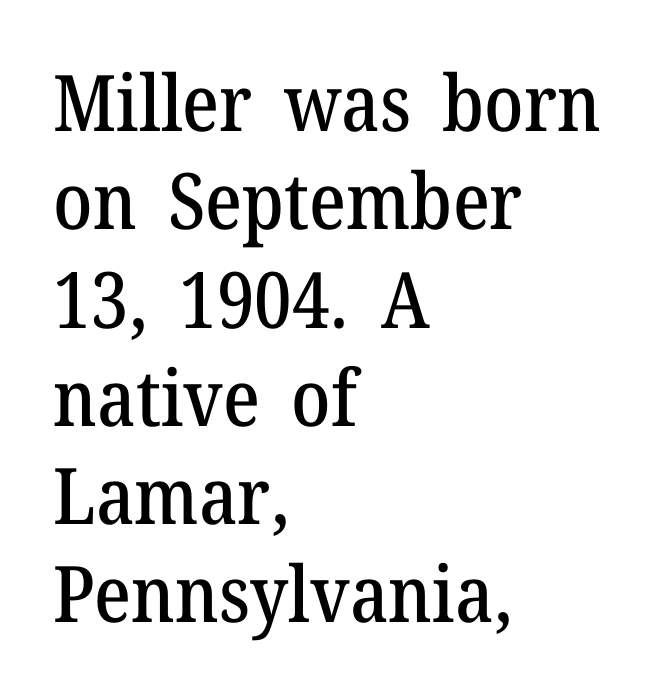
{"serif": "yes", "italic": "no", "width": "normal", "stroke_contrast": "medium", "x_height": "medium", "monospaced": "no", "underline": "no", "align": "left", "line_spacing": "normal", "line_spacing_ratio": 1.26, "letter_spacing": "normal", "letter_spacing_em": 0.0, "glyph_px": 78}
